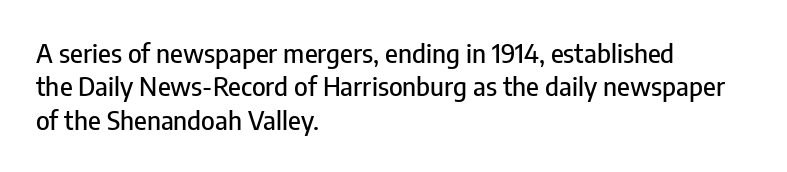
Beneath every word, the page is bare. Evenly set lines give the paragraph a standard silhouette. The compositor pushed each line to the left boundary. Spacing between characters is what you'd get straight out of the box. When letters stand straight like this, we call the style roman or upright.
